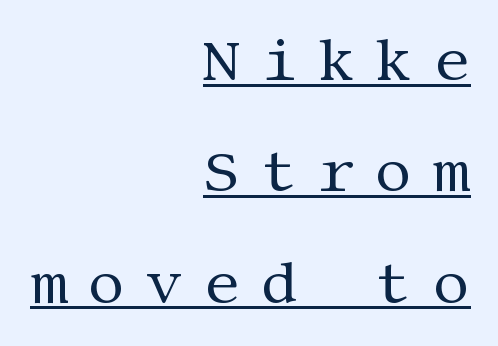
This sample carries an underscore along the baseline area. No chunkiness to these letters — they're not bold. These lines have a slow, spaced-out rhythm from letter to letter. Horizontally, the lines are justified to the trailing edge only. I'd call this a serif setting — the letters wear small feet.
